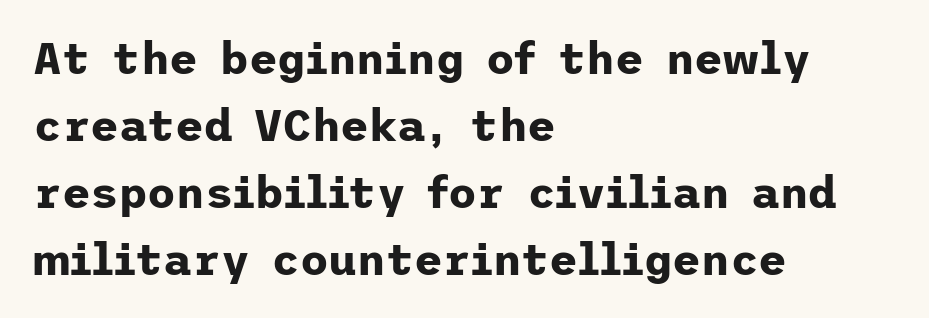
Q: Is the text bold? A: Yes.
Q: Is the text italic (slanted)? A: No, it is upright.
Q: Is the typeface a serif or a sans-serif typeface? A: Sans-serif.
Q: Is the text underlined? A: No.
Q: How is the paragraph aligned? A: Left-aligned.
Q: Is the spacing between letters normal or unusually wide? A: Normal.
Q: Is the spacing between lines tight, normal or loose? A: Normal.
Q: Width (condensed, normal, or wide)? A: Normal.
Q: Stroke contrast? A: Low.
Q: x-height? A: Medium.
